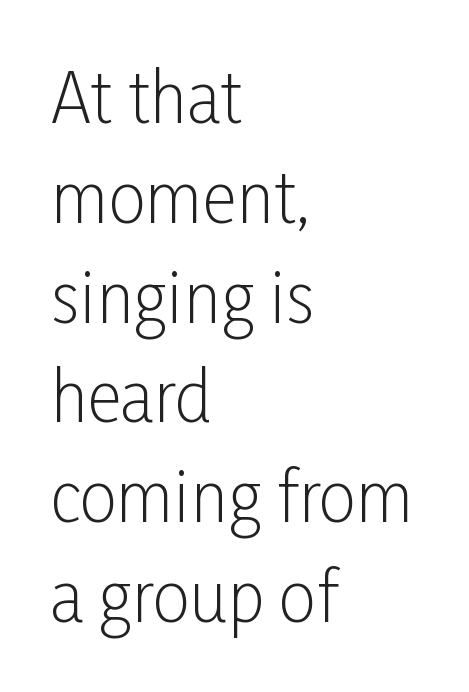
Q: Is the text bold? A: No.
Q: Is the text italic (slanted)? A: No, it is upright.
Q: Is the typeface a serif or a sans-serif typeface? A: Sans-serif.
Q: Is the text underlined? A: No.
Q: How is the paragraph aligned? A: Left-aligned.
Q: Is the spacing between letters normal or unusually wide? A: Normal.
Q: Is the spacing between lines tight, normal or loose? A: Normal.
Q: Width (condensed, normal, or wide)? A: Condensed.
Q: Stroke contrast? A: Low.
Q: x-height? A: Medium.
Q: Monospaced? A: No.
